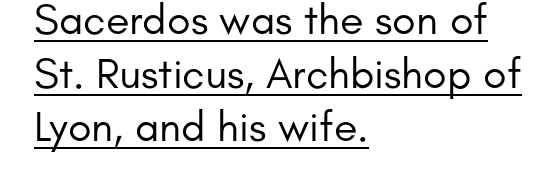
The image shows 43 px regular-weight sans-serif type, upright; set left-aligned, normal line spacing (1.25x), normal letter spacing, underlined; low stroke contrast and a small x-height.
